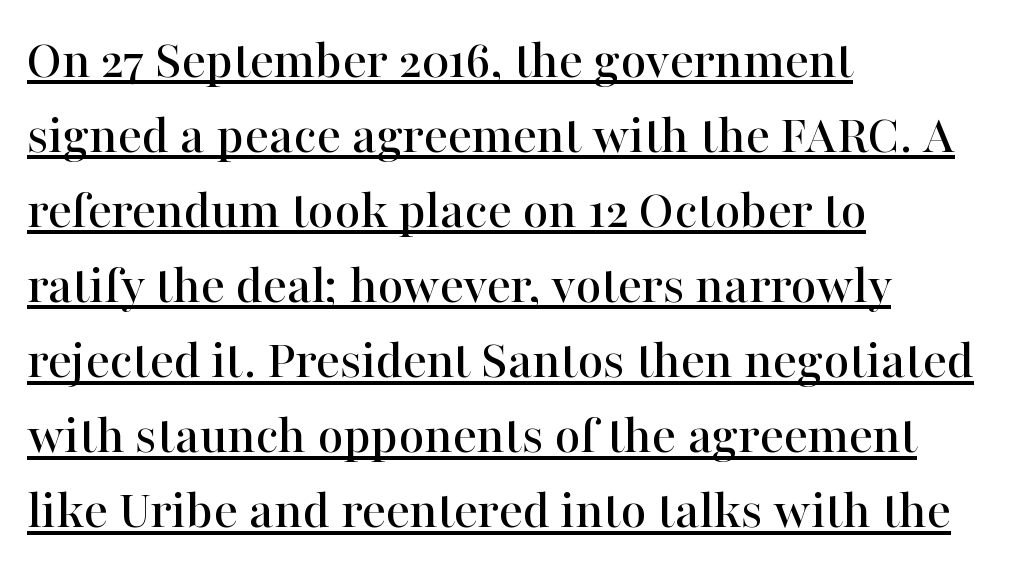
The image shows 56 px serif type, upright; set left-aligned, normal line spacing (1.34x), normal letter spacing, underlined; high stroke contrast and a medium x-height.
